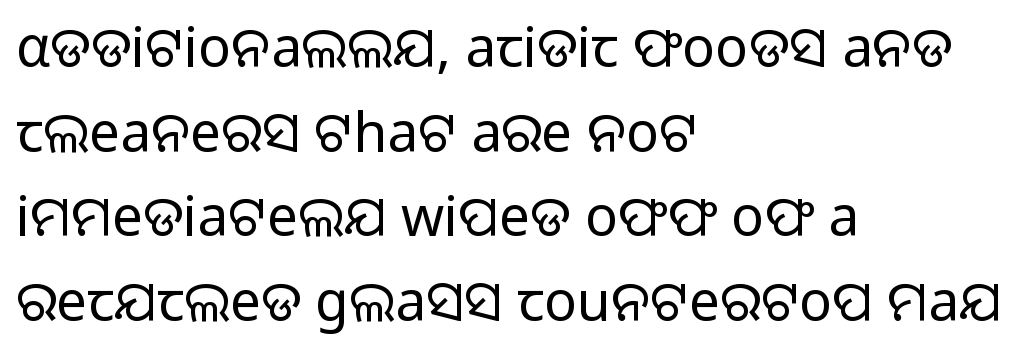
Q: Is the text bold? A: No.
Q: Is the text italic (slanted)? A: No, it is upright.
Q: Is the typeface a serif or a sans-serif typeface? A: Sans-serif.
Q: Is the text underlined? A: No.
Q: How is the paragraph aligned? A: Left-aligned.
Q: Is the spacing between letters normal or unusually wide? A: Normal.
Q: Is the spacing between lines tight, normal or loose? A: Normal.
Q: Width (condensed, normal, or wide)? A: Normal.
Q: Stroke contrast? A: Low.
Q: x-height? A: Medium.
Q: Monospaced? A: No.
